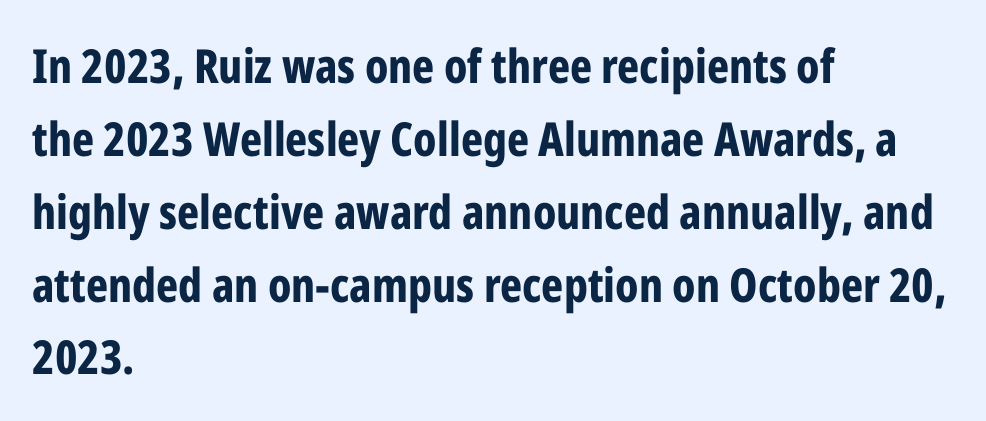
A typesetter would call this proportional, since set widths differ per character. Honestly, the row spacing looks completely unremarkable. Only glyphs here, with clear space below each row. Casual observation: everything's shoved over to the left. Here the glyphs are tracked normally, forming tight word shapes. In terms of letterform style, serifs are entirely absent.
